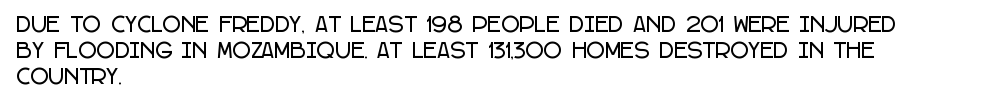
{"italic": "no", "underline": "no", "align": "left", "line_spacing": "normal", "line_spacing_ratio": 1.3, "letter_spacing": "normal", "letter_spacing_em": 0.0, "glyph_px": 20}
